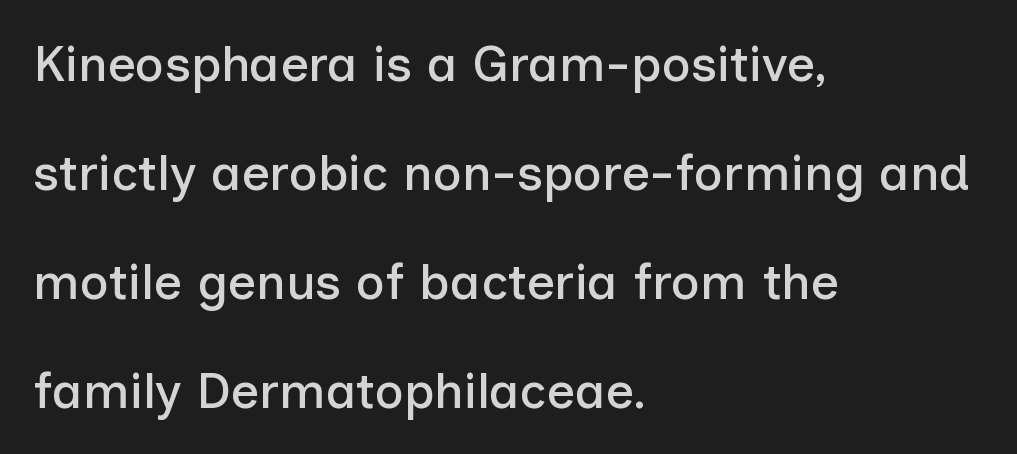
Proportional: the letters do not fall into vertical columns. Decoration check: the copy has no underline. This sample trades compactness for vertical openness between lines. Does the copy run flush right? No — it runs flush left. The letters stand upright; this is a roman face.
